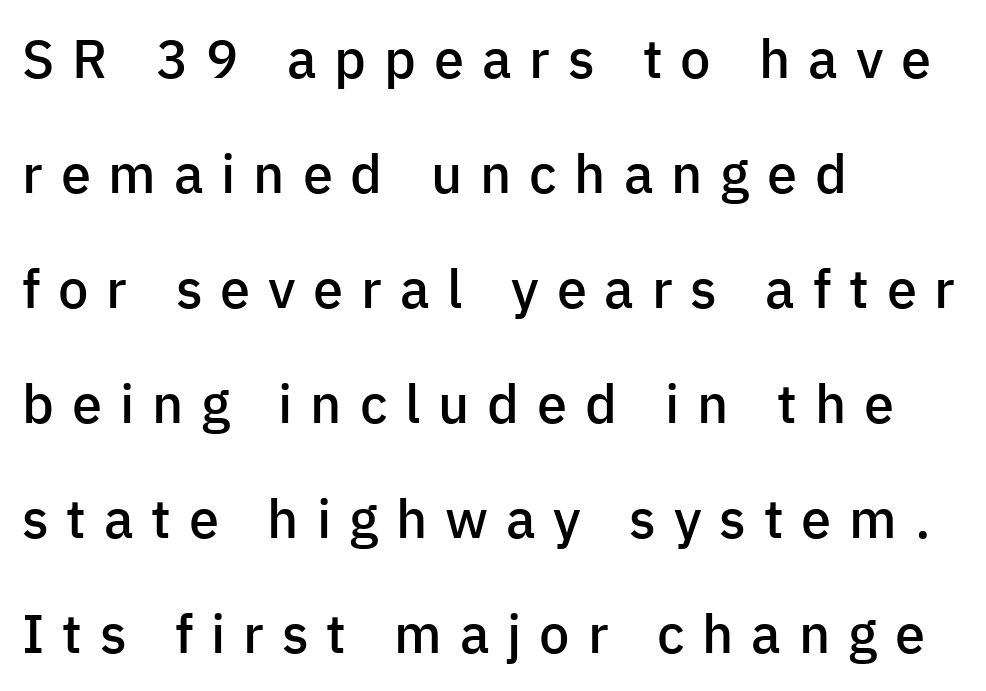
The image shows 54 px semibold sans-serif type, upright; set left-aligned, loose line spacing (2.13x), unusually wide letter spacing (+0.33 em), not underlined; low stroke contrast and a medium x-height.
